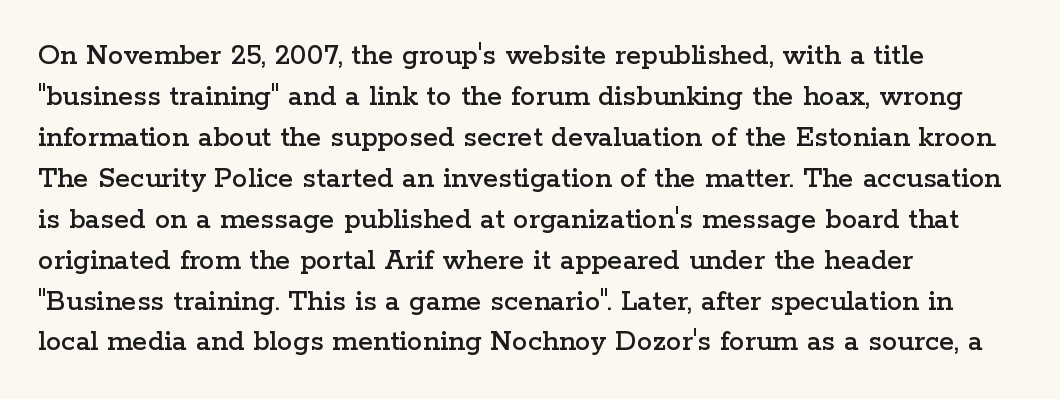
The image shows 31 px wide serif type, upright; set left-aligned, normal line spacing (1.32x), normal letter spacing, not underlined; low stroke contrast and a medium x-height.
